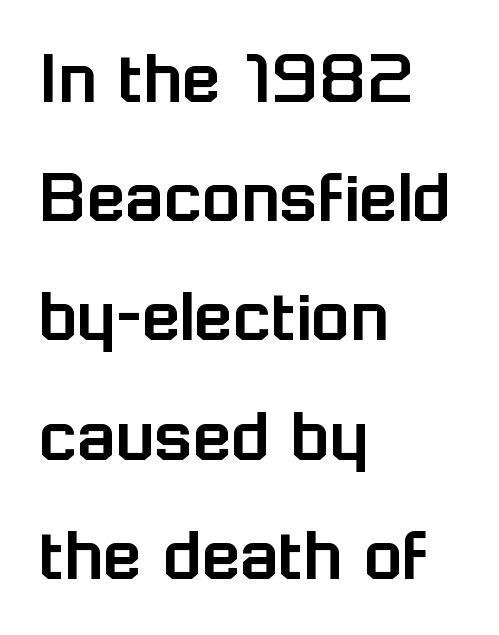
Leading matches the norm, producing a regular column. Any mark beneath the type? The region is blank. Is this a fixed-width face? No — the glyphs have proportional, varying widths. Posture: straight, roman, zero tilt.
